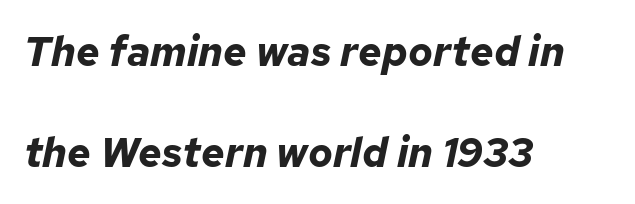
The image shows 41 px bold type, italic (leaning right); set left-aligned, loose line spacing (2.46x), normal letter spacing, not underlined; low stroke contrast and a medium x-height.
